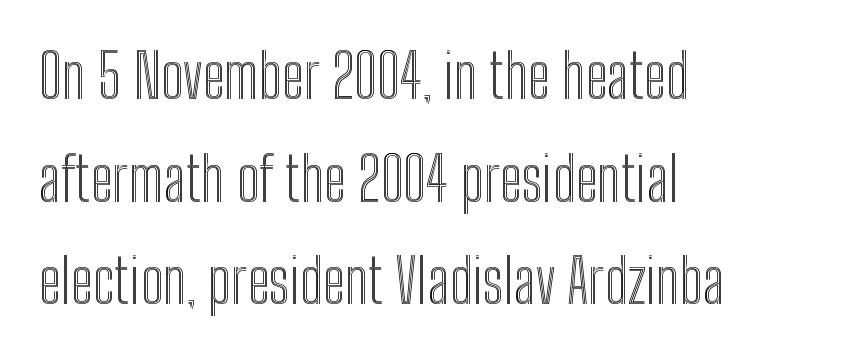
{"italic": "no", "width": "condensed", "x_height": "medium", "monospaced": "no", "underline": "no", "align": "left", "line_spacing_ratio": 1.71, "letter_spacing": "normal", "letter_spacing_em": 0.0, "glyph_px": 60}
